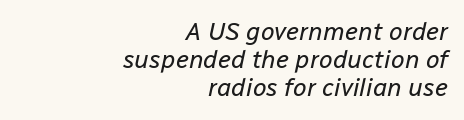
Q: Is the text bold? A: No.
Q: Is the text italic (slanted)? A: Yes, it leans right by about 12 degrees.
Q: Is the text underlined? A: No.
Q: How is the paragraph aligned? A: Right-aligned.
Q: Is the spacing between letters normal or unusually wide? A: Normal.
Q: Is the spacing between lines tight, normal or loose? A: Tight.
